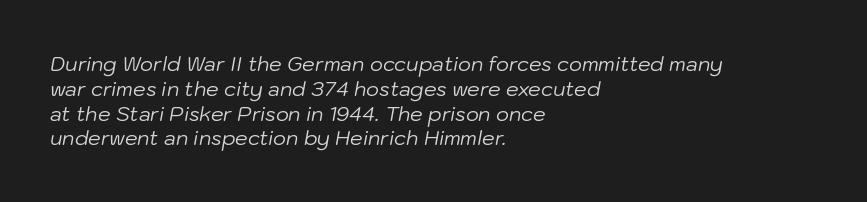
Yep, that's italic — everything's leaning. Standard letterfit; no display-style spreading of the glyphs. The words here are not underlined. Compared with a typical body face, this is equally light or lighter still.
